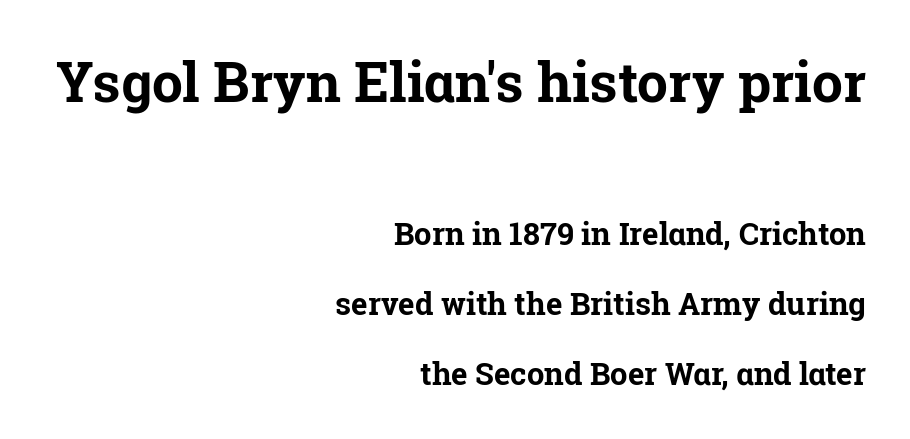
Q: Is the text bold? A: Yes.
Q: Is the text italic (slanted)? A: No, it is upright.
Q: Is the typeface a serif or a sans-serif typeface? A: Serif.
Q: Is the text underlined? A: No.
Q: How is the paragraph aligned? A: Right-aligned.
Q: Is the spacing between letters normal or unusually wide? A: Normal.
Q: Is the spacing between lines tight, normal or loose? A: Loose.
Q: Which block of text is set in a larger size, the first (top) or the second (bottom)? A: The first (top) one.
Q: Width (condensed, normal, or wide)? A: Normal.
Q: Stroke contrast? A: Low.
Q: x-height? A: Medium.
Q: Monospaced? A: No.
